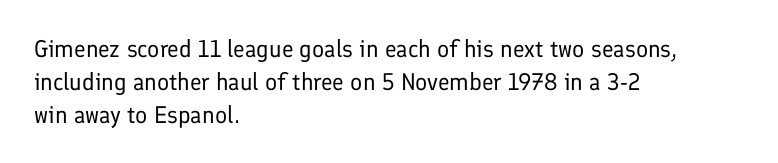
{"italic": "no", "bold": "no", "underline": "no", "align": "left", "line_spacing": "normal", "line_spacing_ratio": 1.37, "letter_spacing": "normal", "letter_spacing_em": 0.0, "glyph_px": 24}
